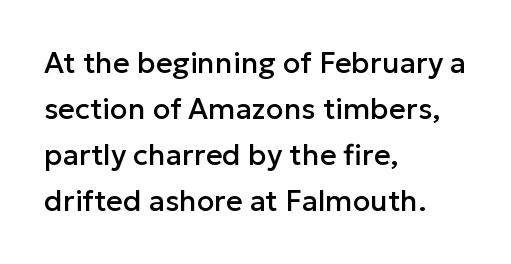
Note the varied advance widths — an 'i' is clearly narrower than an 'm'. Teacher's note: observe the even left margin — that is flush-left alignment. Students, note that the glyphs here touch the page at normal intervals. The line-height multiplier appears to be the usual default.
